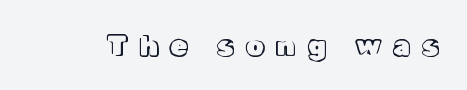
Q: Is the text italic (slanted)? A: No, it is upright.
Q: Is the text underlined? A: No.
Q: Is the spacing between letters normal or unusually wide? A: Unusually wide.
Q: Width (condensed, normal, or wide)? A: Normal.
Q: x-height? A: Medium.
Q: Monospaced? A: No.
